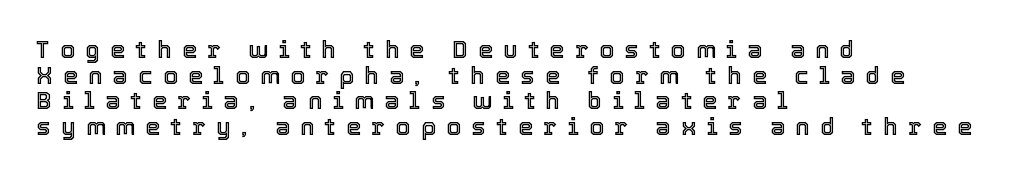
The image shows 24 px text type, upright; set left-aligned, tight line spacing (1.07x), unusually wide letter spacing (+0.43 em), not underlined.
